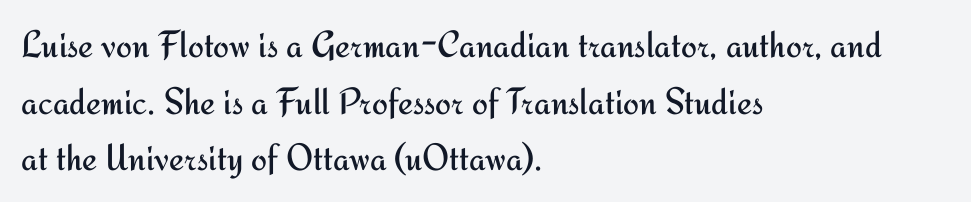
{"serif": "no", "italic": "no", "bold": "no", "weight": "regular", "width": "normal", "stroke_contrast": "medium", "x_height": "small", "monospaced": "no", "underline": "no", "align": "left", "line_spacing": "normal", "line_spacing_ratio": 1.49, "letter_spacing": "normal", "letter_spacing_em": 0.0, "glyph_px": 38}
